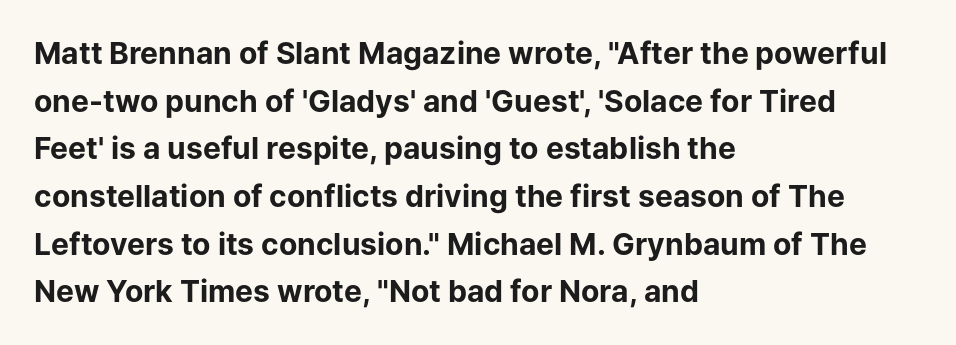
The image shows 30 px bold sans-serif type, upright; set left-aligned, normal line spacing (1.59x), normal letter spacing, not underlined; low stroke contrast and a medium x-height.
